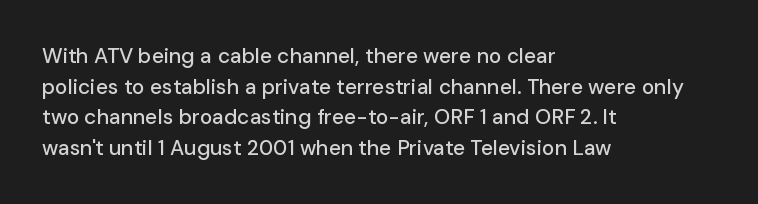
Q: Is the text italic (slanted)? A: No, it is upright.
Q: Is the text underlined? A: No.
Q: How is the paragraph aligned? A: Left-aligned.
Q: Is the spacing between letters normal or unusually wide? A: Normal.
Q: Is the spacing between lines tight, normal or loose? A: Normal.
